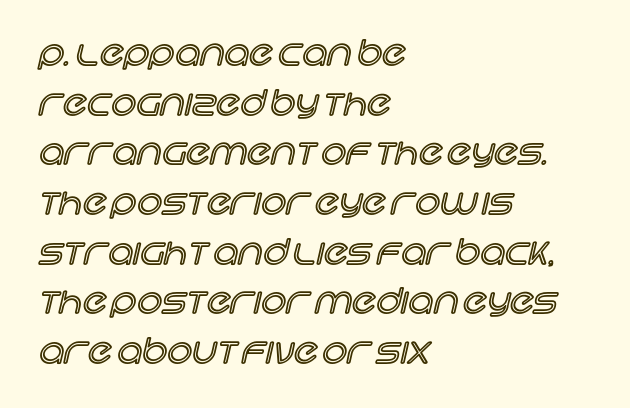
The image shows 35 px text type; set left-aligned, normal line spacing (1.42x), normal letter spacing, not underlined; a large x-height.
